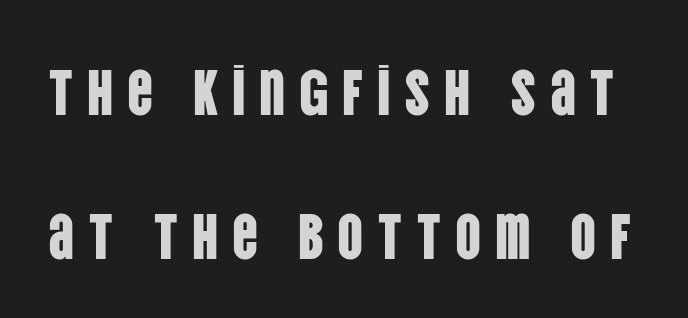
{"serif": "no", "italic": "no", "width": "condensed", "stroke_contrast": "low", "x_height": "large", "monospaced": "no", "underline": "no", "line_spacing": "loose", "line_spacing_ratio": 2.25, "letter_spacing": "wide", "letter_spacing_em": 0.21, "glyph_px": 64}
